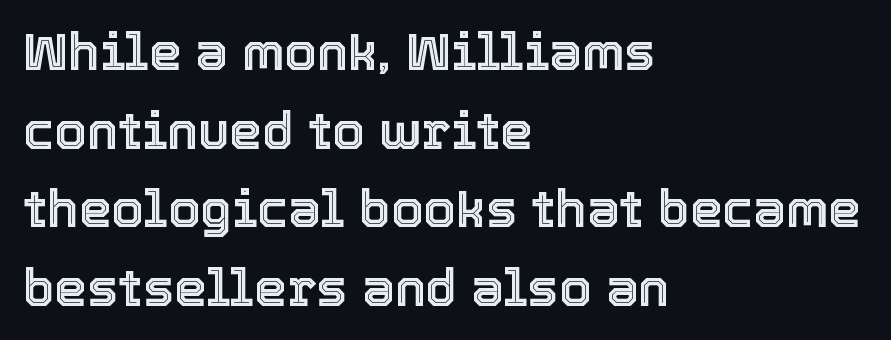
The image shows 52 px text type, upright; set left-aligned, normal line spacing (1.51x), normal letter spacing, not underlined; a medium x-height.
